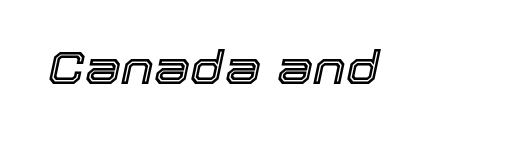
{"italic": "yes", "lean": "right", "slant_degrees": 12, "width": "normal", "x_height": "medium", "monospaced": "no", "underline": "no", "letter_spacing": "normal", "letter_spacing_em": 0.0, "glyph_px": 46}
